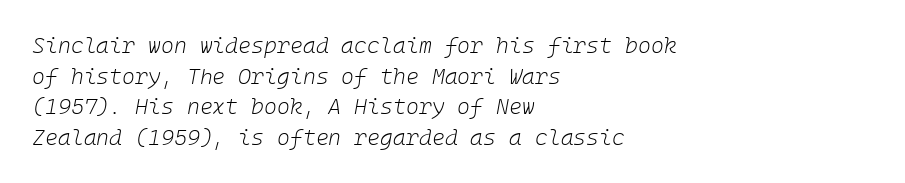
The image shows 22 px text type, italic (leaning right); set left-aligned, normal line spacing (1.39x), normal letter spacing, not underlined.
